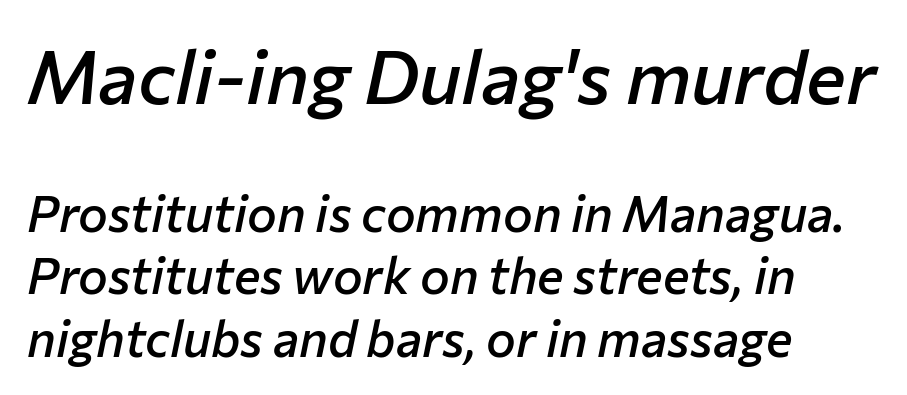
Q: Is the text bold? A: Semi-bold.
Q: Is the text italic (slanted)? A: Yes, it leans right by about 12 degrees.
Q: Is the text underlined? A: No.
Q: How is the paragraph aligned? A: Left-aligned.
Q: Is the spacing between letters normal or unusually wide? A: Normal.
Q: Is the spacing between lines tight, normal or loose? A: Normal.
Q: Which block of text is set in a larger size, the first (top) or the second (bottom)? A: The first (top) one.
Q: Width (condensed, normal, or wide)? A: Normal.
Q: Stroke contrast? A: Low.
Q: x-height? A: Medium.
Q: Monospaced? A: No.
